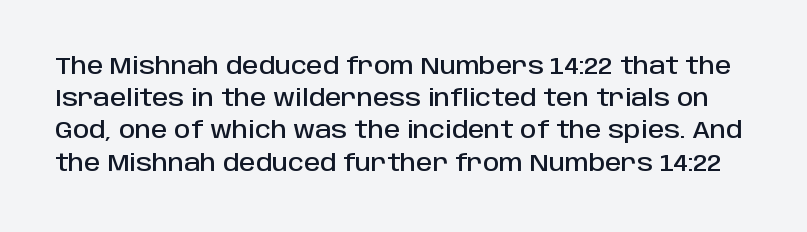
Q: Is the text italic (slanted)? A: No, it is upright.
Q: Is the text underlined? A: No.
Q: Is the spacing between letters normal or unusually wide? A: Normal.
Q: Is the spacing between lines tight, normal or loose? A: Normal.
